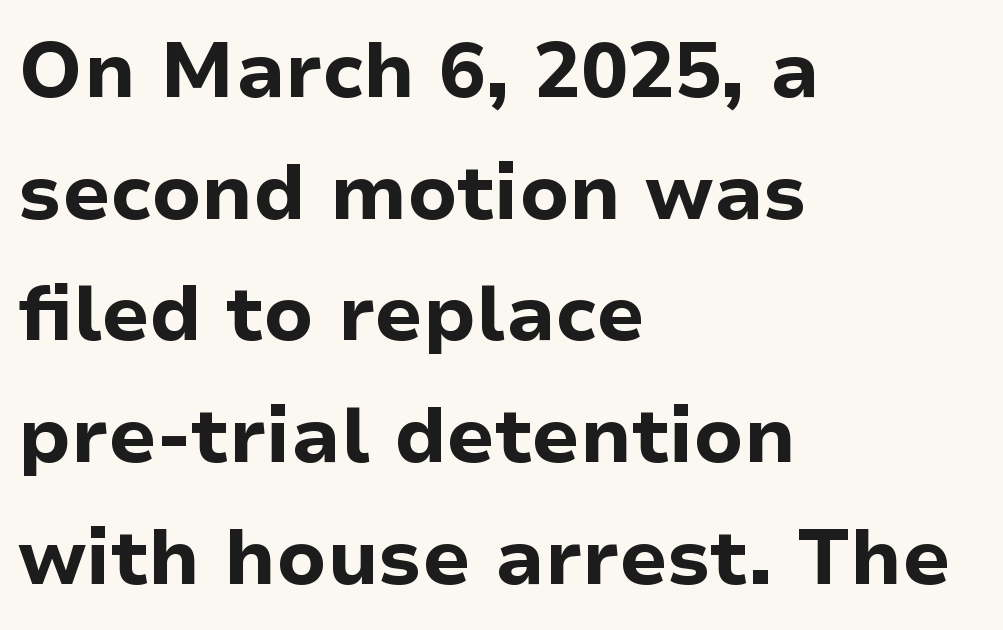
{"serif": "no", "italic": "no", "bold": "yes", "weight": "bold", "width": "normal", "stroke_contrast": "low", "x_height": "medium", "monospaced": "no", "underline": "no", "align": "left", "line_spacing": "normal", "line_spacing_ratio": 1.56, "letter_spacing": "normal", "letter_spacing_em": 0.0, "glyph_px": 78}
